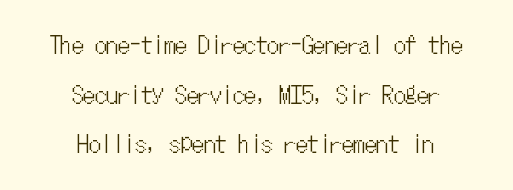
The image shows 23 px text type, upright; set centered, loose line spacing (2.16x), normal letter spacing, not underlined.
